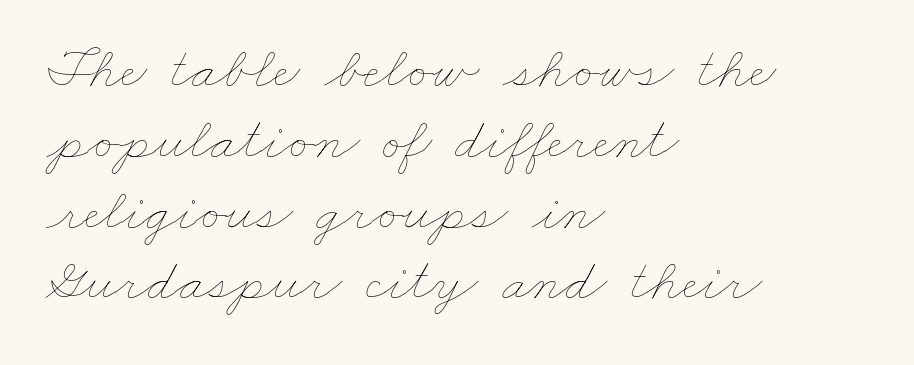
You could not count columns in this text — the font is proportionally spaced. The font is comparable to plain body text, perhaps lighter. All the whitespace from short lines collects on the right. Students, note that the glyphs here touch the page at normal intervals. The baseline area is clear.
